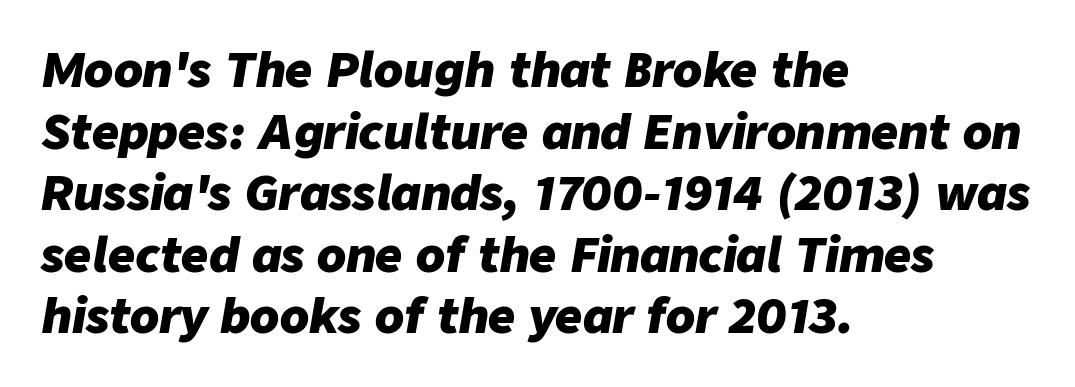
Q: Is the text bold? A: Yes.
Q: Is the text italic (slanted)? A: Yes, it leans right by about 9 degrees.
Q: Is the text underlined? A: No.
Q: How is the paragraph aligned? A: Left-aligned.
Q: Is the spacing between letters normal or unusually wide? A: Normal.
Q: Is the spacing between lines tight, normal or loose? A: Normal.
Q: Width (condensed, normal, or wide)? A: Normal.
Q: Stroke contrast? A: Low.
Q: x-height? A: Medium.
Q: Monospaced? A: No.
